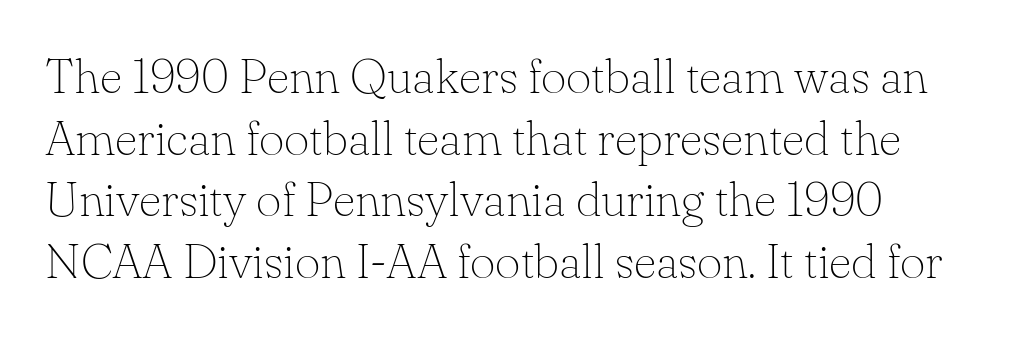
Vertical strokes here are truly vertical. A normal amount of white space separates one row of letters from the next. What stands out about the letter spacing? Nothing — it is the standard amount. This rendering employs a face with finishing strokes, i.e., a serif.
